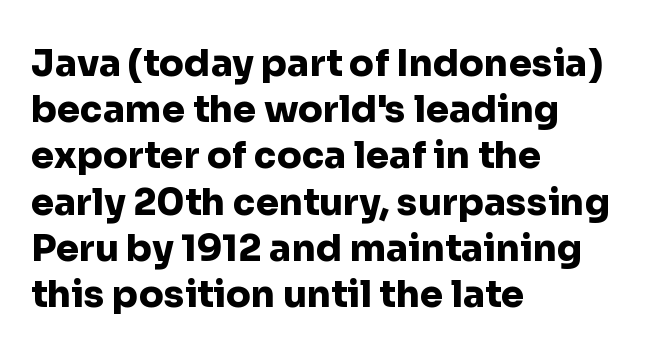
Q: Is the text bold? A: Yes.
Q: Is the text italic (slanted)? A: No, it is upright.
Q: Is the typeface a serif or a sans-serif typeface? A: Sans-serif.
Q: Is the text underlined? A: No.
Q: How is the paragraph aligned? A: Left-aligned.
Q: Is the spacing between letters normal or unusually wide? A: Normal.
Q: Is the spacing between lines tight, normal or loose? A: Normal.
Q: Width (condensed, normal, or wide)? A: Normal.
Q: Stroke contrast? A: Low.
Q: x-height? A: Medium.
Q: Monospaced? A: No.
